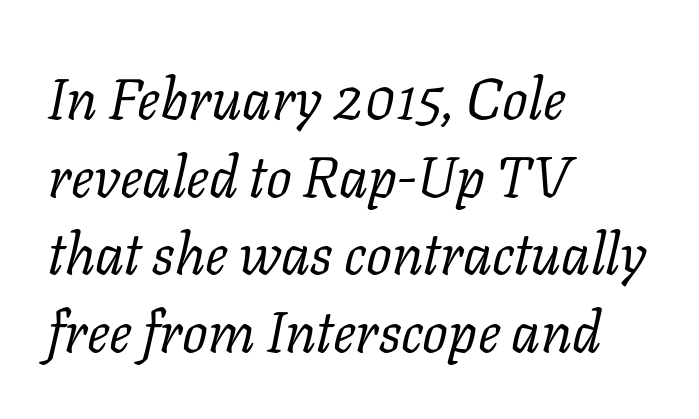
Students, note that the glyphs here touch the page at normal intervals. The letters advance in unequal steps, a hallmark of proportional type. Yep, those are serifs on the letters. Rendered with sloped, italic letterforms. No letter is thick-stroked: the sample isn't bold. Underlining? Definitely not there.
